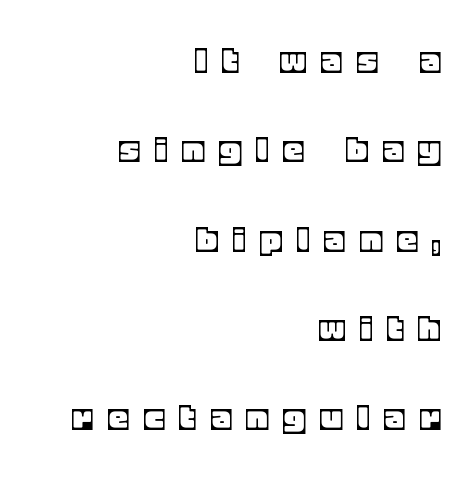
The image shows 39 px text type, upright; set right-aligned, loose line spacing (2.29x), unusually wide letter spacing (+0.42 em), not underlined; a large x-height.
